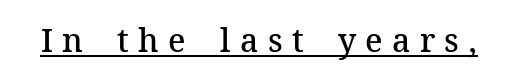
Q: Is the text bold? A: Semi-bold.
Q: Is the text italic (slanted)? A: No, it is upright.
Q: Is the typeface a serif or a sans-serif typeface? A: Serif.
Q: Is the text underlined? A: Yes.
Q: Is the spacing between letters normal or unusually wide? A: Unusually wide.
Q: Width (condensed, normal, or wide)? A: Normal.
Q: Stroke contrast? A: Medium.
Q: x-height? A: Medium.
Q: Monospaced? A: No.
